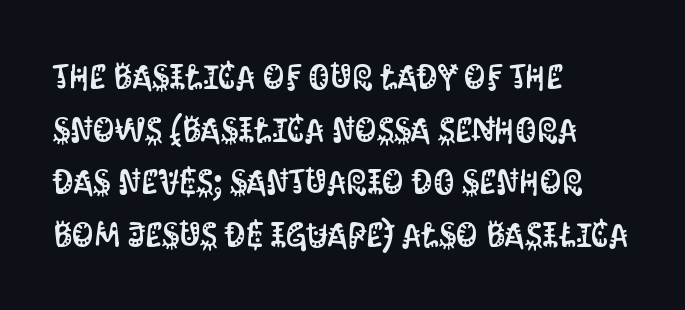
The image shows 34 px condensed sans-serif type, upright; set left-aligned, normal line spacing (1.55x), normal letter spacing, not underlined; medium stroke contrast and a large x-height.
